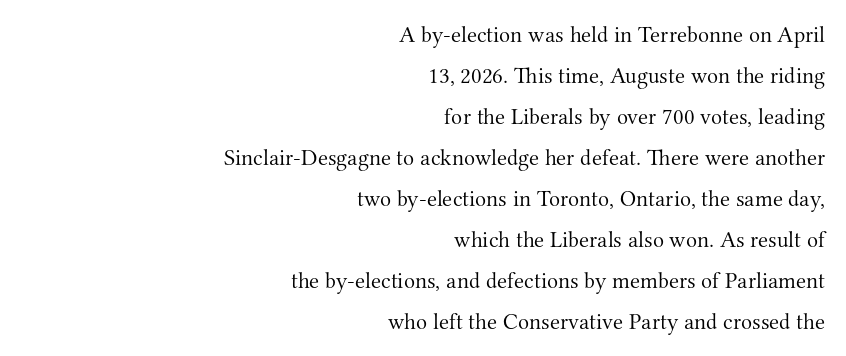
The image shows 23 px text type, upright; set right-aligned, line spacing 1.78x, normal letter spacing, not underlined.
